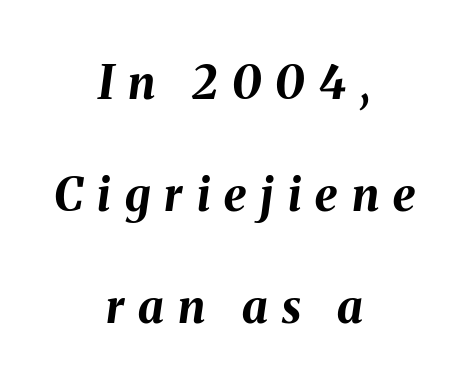
Teacher's note: observe the equal gaps on both sides — that is centered alignment. The space beneath each line is pristine and unruled. Characters follow at a spacing far wider than the type designer built in. Weight check: bold — yes, fully. Note the varied advance widths — an 'i' is clearly narrower than an 'm'.
